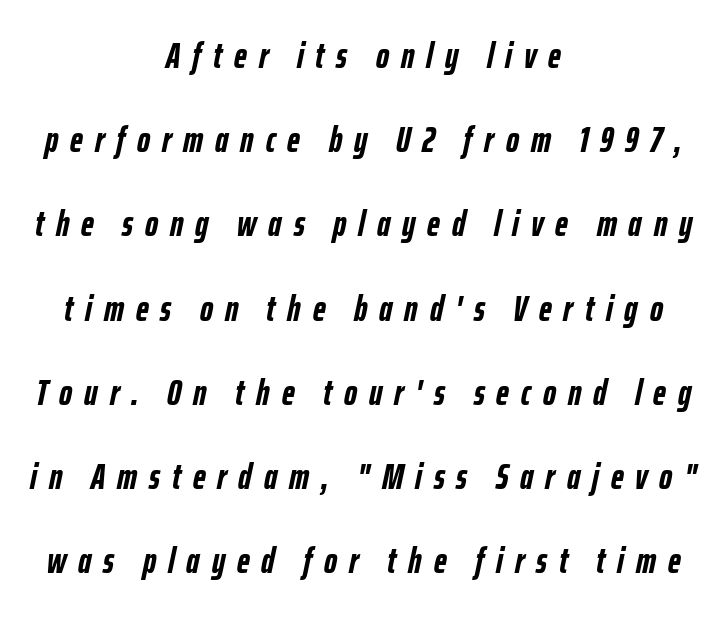
{"italic": "yes", "lean": "right", "slant_degrees": 12, "bold": "yes", "weight": "semibold", "width": "condensed", "stroke_contrast": "low", "x_height": "medium", "monospaced": "no", "underline": "no", "align": "center", "line_spacing": "loose", "line_spacing_ratio": 2.34, "letter_spacing": "wide", "letter_spacing_em": 0.33, "glyph_px": 36}
